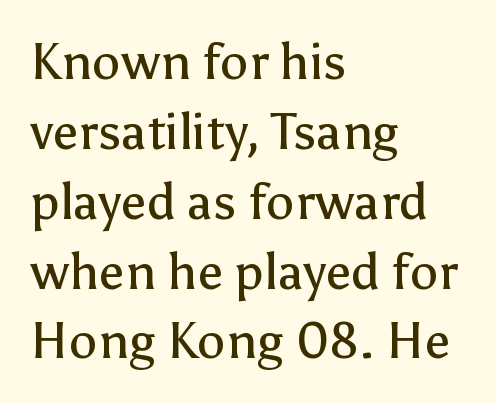
Compared with typical body copy, the letter spacing here is the same. Designer's note — italics off, roman on. Normally led — the rows are evenly, conventionally spaced. Horizontal alignment here is leftward, the default for most running prose. Is this a heavy cut? Hardly; it is regular or lighter.
